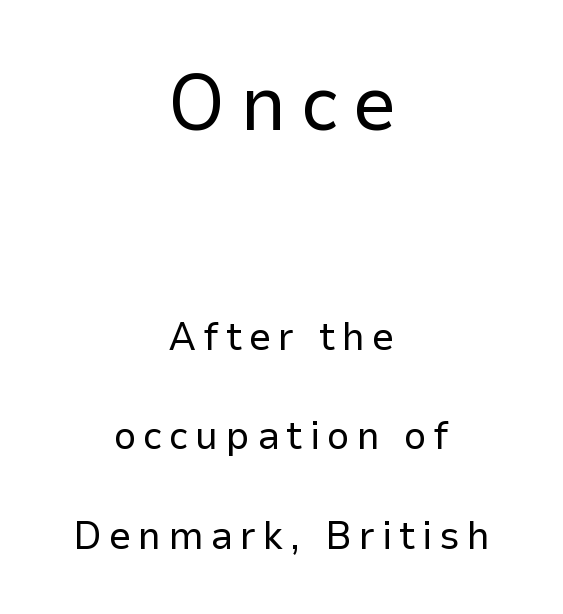
The image shows 79 px regular-weight sans-serif type, upright; set centered, loose line spacing (2.48x), not underlined; the first (top) block is 1.98x larger; low stroke contrast and a medium x-height.
